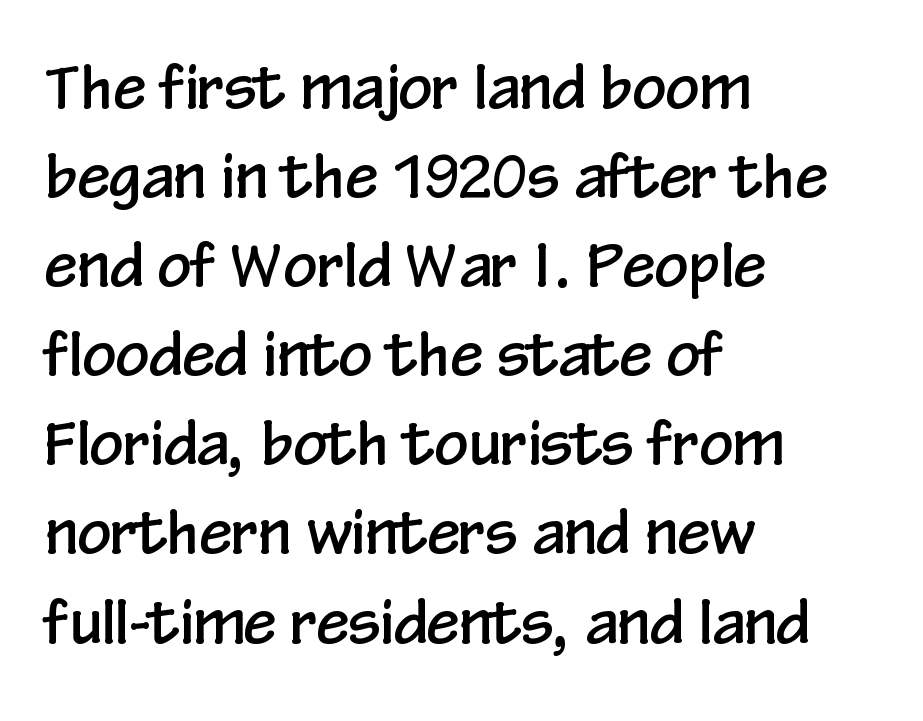
Q: Is the text italic (slanted)? A: No, it is upright.
Q: Is the typeface a serif or a sans-serif typeface? A: Sans-serif.
Q: Is the text underlined? A: No.
Q: How is the paragraph aligned? A: Left-aligned.
Q: Is the spacing between letters normal or unusually wide? A: Normal.
Q: Is the spacing between lines tight, normal or loose? A: Normal.
Q: Width (condensed, normal, or wide)? A: Condensed.
Q: Stroke contrast? A: Low.
Q: x-height? A: Medium.
Q: Monospaced? A: No.
